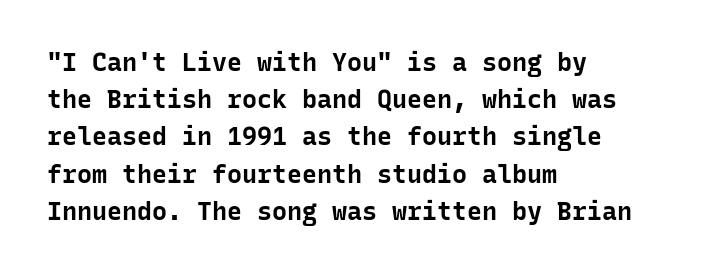
{"italic": "no", "bold": "yes", "underline": "no", "align": "left", "line_spacing": "normal", "line_spacing_ratio": 1.49, "letter_spacing": "normal", "letter_spacing_em": 0.0, "glyph_px": 25}
